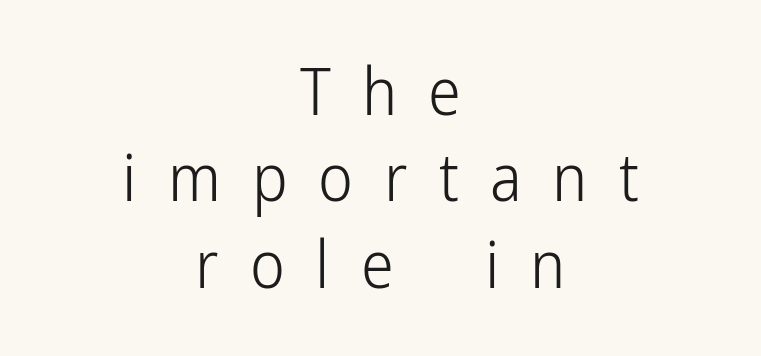
The image shows 66 px light, condensed sans-serif type, upright; set centered, normal line spacing (1.31x), unusually wide letter spacing (+0.47 em), not underlined; low stroke contrast and a medium x-height.
